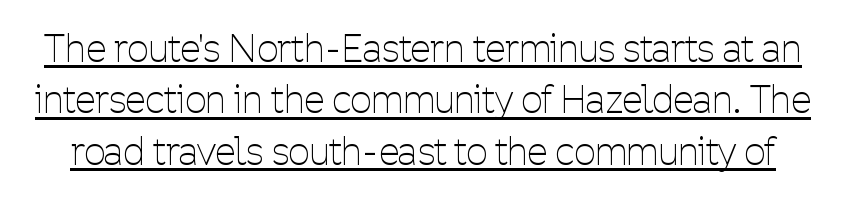
Q: Is the text bold? A: No.
Q: Is the text italic (slanted)? A: No, it is upright.
Q: Is the typeface a serif or a sans-serif typeface? A: Sans-serif.
Q: Is the text underlined? A: Yes.
Q: Is the spacing between letters normal or unusually wide? A: Normal.
Q: Is the spacing between lines tight, normal or loose? A: Normal.
Q: Width (condensed, normal, or wide)? A: Condensed.
Q: Stroke contrast? A: Low.
Q: x-height? A: Medium.
Q: Monospaced? A: No.
